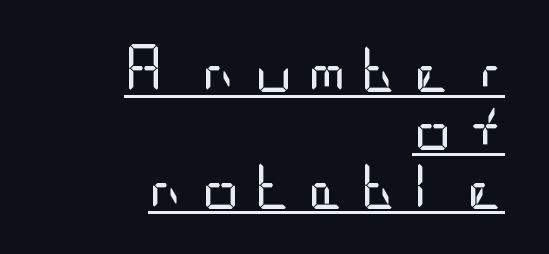
Q: Is the text bold? A: No.
Q: Is the text italic (slanted)? A: No, it is upright.
Q: Is the typeface a serif or a sans-serif typeface? A: Sans-serif.
Q: Is the text underlined? A: Yes.
Q: How is the paragraph aligned? A: Right-aligned.
Q: Is the spacing between letters normal or unusually wide? A: Unusually wide.
Q: Width (condensed, normal, or wide)? A: Condensed.
Q: Stroke contrast? A: Low.
Q: x-height? A: Large.
